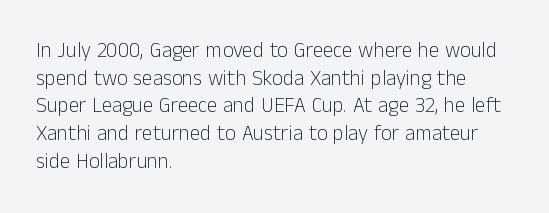
Every stem runs plumb, perpendicular to the baseline. Leftover space on each line is placed entirely after the last word. Check the space under the baseline: it is left empty. This reads as an unemphasized weight, regular at the heaviest. Caption: standard tracking, unaltered.
